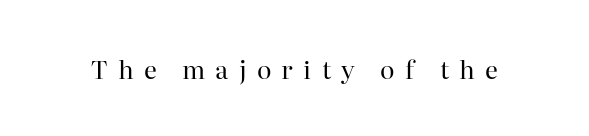
The image shows 25 px text type, upright; set unusually wide letter spacing (+0.41 em), not underlined.
